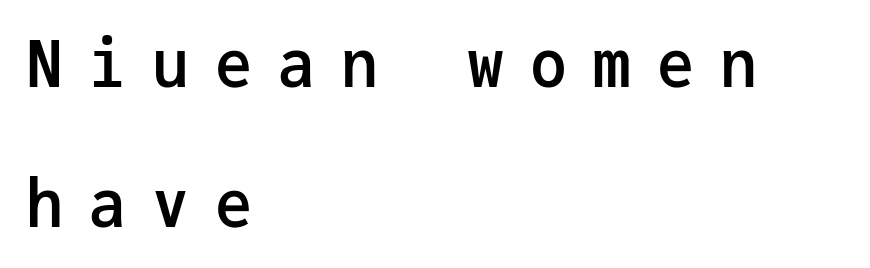
The image shows 65 px semibold sans-serif type, upright, monospaced; set left-aligned, loose line spacing (2.16x), unusually wide letter spacing (+0.37 em), not underlined; low stroke contrast and a medium x-height.
